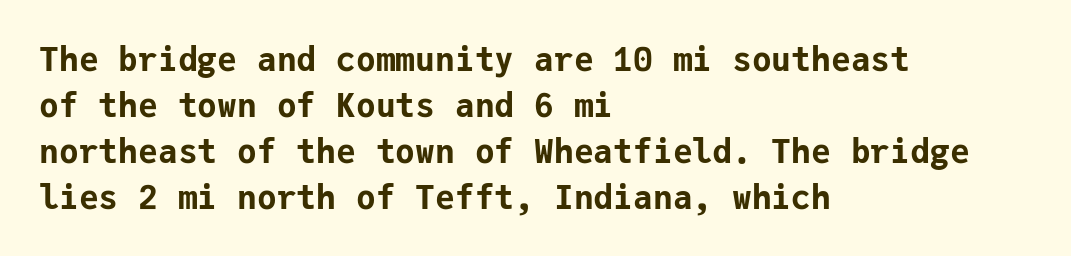
{"serif": "no", "italic": "no", "bold": "yes", "weight": "bold", "width": "normal", "stroke_contrast": "low", "x_height": "medium", "monospaced": "yes", "underline": "no", "align": "left", "line_spacing": "normal", "line_spacing_ratio": 1.39, "letter_spacing": "normal", "letter_spacing_em": 0.0, "glyph_px": 33}
